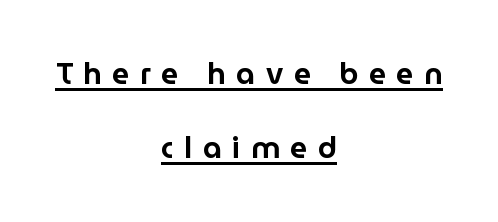
The image shows 30 px sans-serif type, upright; set centered, loose line spacing (2.48x), unusually wide letter spacing (+0.35 em), underlined; low stroke contrast and a medium x-height.
